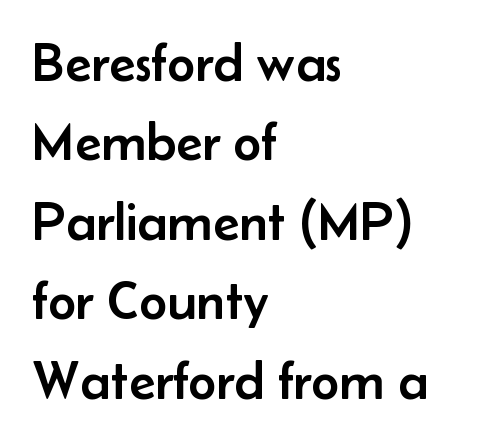
Compared with typical body copy, the letter spacing here is the same. Horizontally, the lines are justified to the leading edge only. In terms of leading, this rendering sits right in the middle. The characters display no serif detailing; their extremities are plain.
